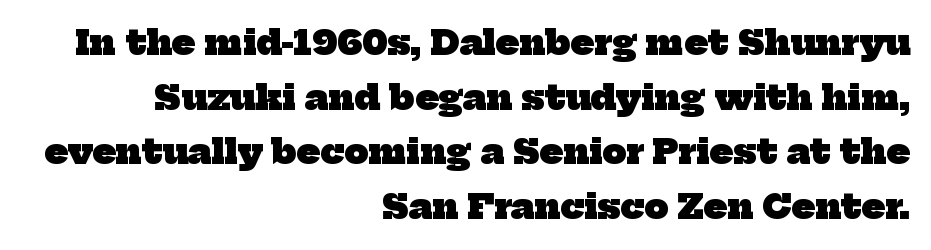
What's the leading like? Ordinary, nothing unusual. You'd pick this weight for a headline — it's a proper bold. This sample is right-justified, so line beginnings fall wherever the words allow. Letterform terminals end in serifs throughout the passage.
